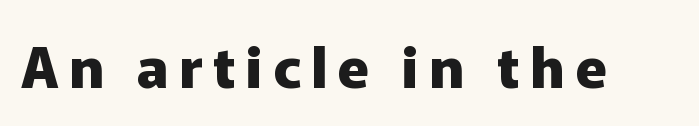
{"serif": "no", "italic": "no", "bold": "yes", "weight": "heavy", "width": "normal", "stroke_contrast": "low", "x_height": "medium", "monospaced": "no", "underline": "no", "glyph_px": 57}
